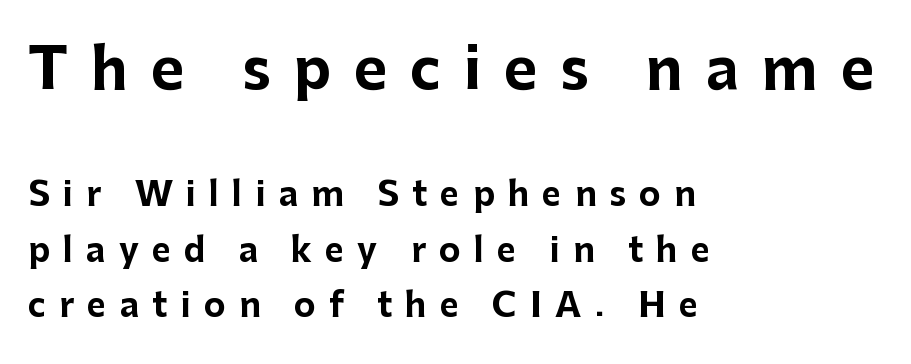
Q: Is the text bold? A: Yes.
Q: Is the text italic (slanted)? A: No, it is upright.
Q: Is the typeface a serif or a sans-serif typeface? A: Sans-serif.
Q: Is the text underlined? A: No.
Q: How is the paragraph aligned? A: Left-aligned.
Q: Is the spacing between letters normal or unusually wide? A: Unusually wide.
Q: Is the spacing between lines tight, normal or loose? A: Normal.
Q: Which block of text is set in a larger size, the first (top) or the second (bottom)? A: The first (top) one.
Q: Width (condensed, normal, or wide)? A: Normal.
Q: Stroke contrast? A: Low.
Q: x-height? A: Medium.
Q: Monospaced? A: No.
